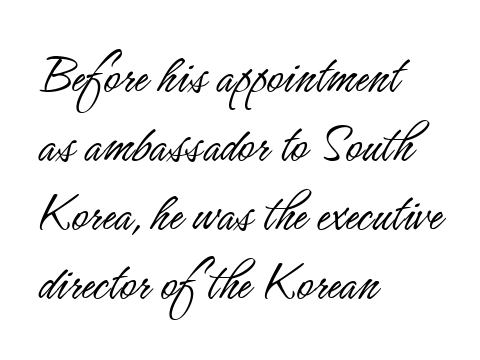
The image shows 56 px light, condensed sans-serif type; set left-aligned, line spacing 1.23x, normal letter spacing, not underlined; low stroke contrast and a small x-height.
